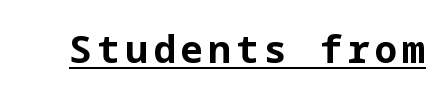
{"serif": "no", "italic": "no", "bold": "yes", "weight": "bold", "width": "normal", "stroke_contrast": "low", "x_height": "medium", "underline": "yes", "glyph_px": 38}
